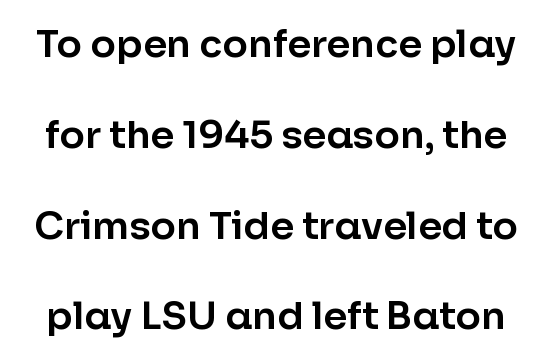
Do the letters lean? They stand straight. Does the leading feel generous? Absolutely, it's lavish. Type style note: lacks serifs. Letters rest on an invisible, unmarked baseline. Proportional: the letters do not fall into vertical columns. In terms of letterspacing, this is plain default setting.
